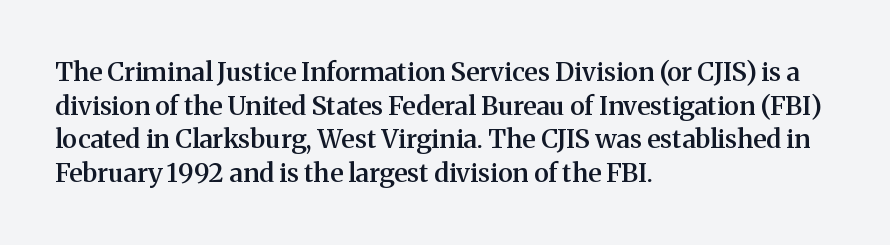
The image shows 26 px text type, upright; set left-aligned, normal line spacing (1.29x), normal letter spacing, not underlined.
